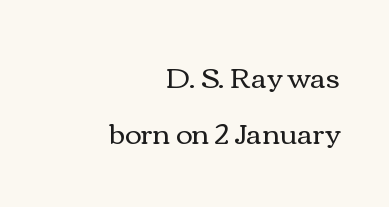
Q: Is the text bold? A: No.
Q: Is the text italic (slanted)? A: No, it is upright.
Q: Is the text underlined? A: No.
Q: How is the paragraph aligned? A: Right-aligned.
Q: Is the spacing between letters normal or unusually wide? A: Normal.
Q: Is the spacing between lines tight, normal or loose? A: Loose.
Q: Width (condensed, normal, or wide)? A: Wide.
Q: x-height? A: Medium.
Q: Monospaced? A: No.
